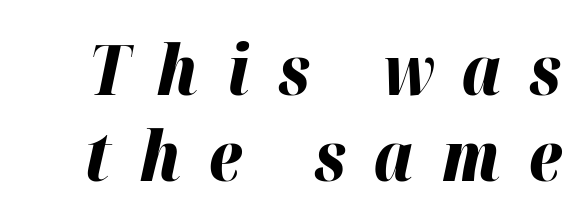
The image shows 69 px bold type, italic (leaning right); set normal line spacing (1.25x), unusually wide letter spacing (+0.41 em), not underlined; high stroke contrast and a medium x-height.
